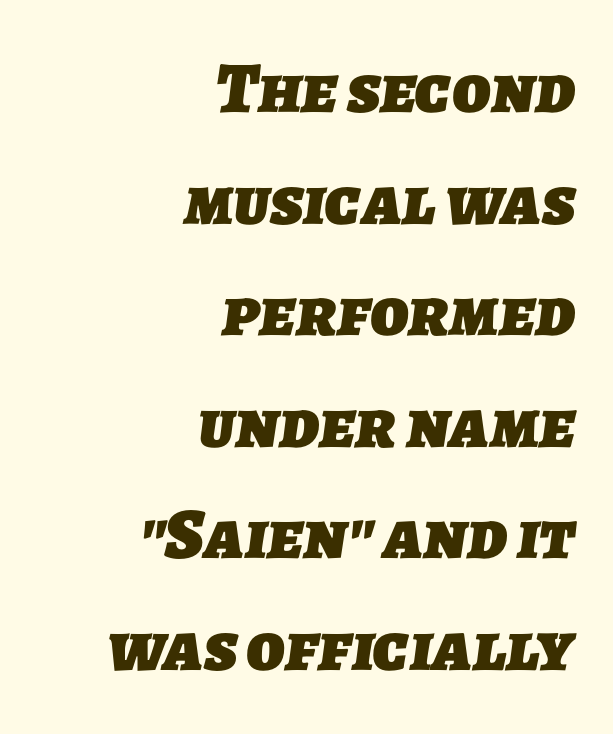
{"serif": "no", "bold": "yes", "weight": "heavy", "width": "normal", "stroke_contrast": "low", "x_height": "medium", "monospaced": "no", "underline": "no", "align": "right", "line_spacing": "normal", "line_spacing_ratio": 1.55, "letter_spacing": "normal", "letter_spacing_em": 0.0, "glyph_px": 72}
